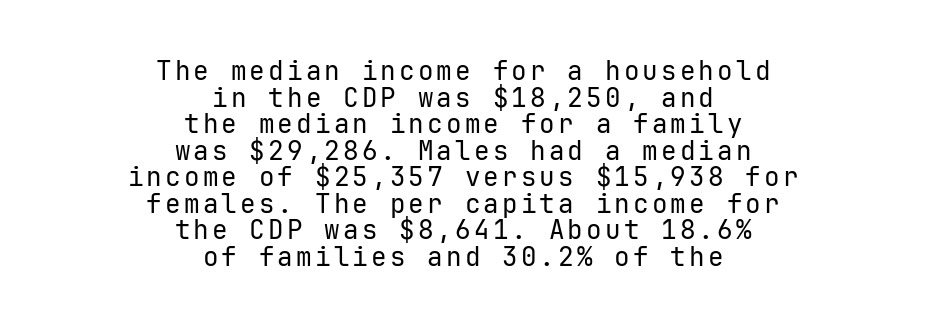
Q: Is the text bold? A: No.
Q: Is the text italic (slanted)? A: No, it is upright.
Q: Is the text underlined? A: No.
Q: How is the paragraph aligned? A: Centered.
Q: Is the spacing between lines tight, normal or loose? A: Tight.
